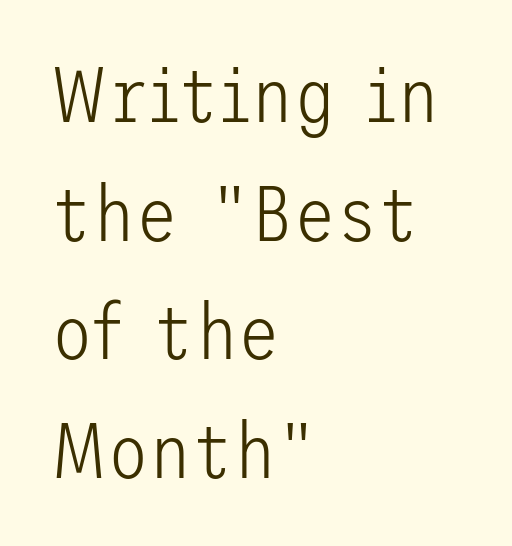
Q: Is the text bold? A: No.
Q: Is the text italic (slanted)? A: No, it is upright.
Q: Is the typeface a serif or a sans-serif typeface? A: Sans-serif.
Q: Is the text underlined? A: No.
Q: How is the paragraph aligned? A: Left-aligned.
Q: Is the spacing between letters normal or unusually wide? A: Normal.
Q: Is the spacing between lines tight, normal or loose? A: Normal.
Q: Width (condensed, normal, or wide)? A: Normal.
Q: Stroke contrast? A: Low.
Q: x-height? A: Medium.
